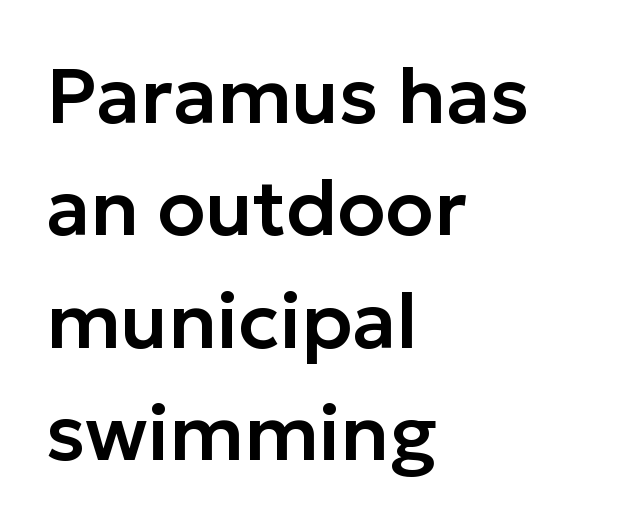
{"serif": "no", "italic": "no", "width": "normal", "stroke_contrast": "low", "x_height": "medium", "monospaced": "no", "underline": "no", "align": "left", "line_spacing": "normal", "line_spacing_ratio": 1.44, "letter_spacing": "normal", "letter_spacing_em": 0.0, "glyph_px": 78}
